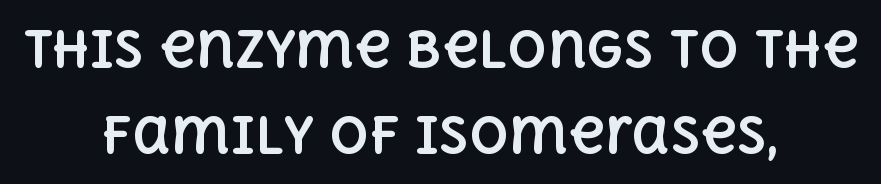
Proportional: the letters do not fall into vertical columns. Words appear dense and cohesive because spacing is normal. Does the lettering tilt? It doesn't — this is upright. The strokes are fattened all the way to bold. Words float on clear page, feet unadorned.
